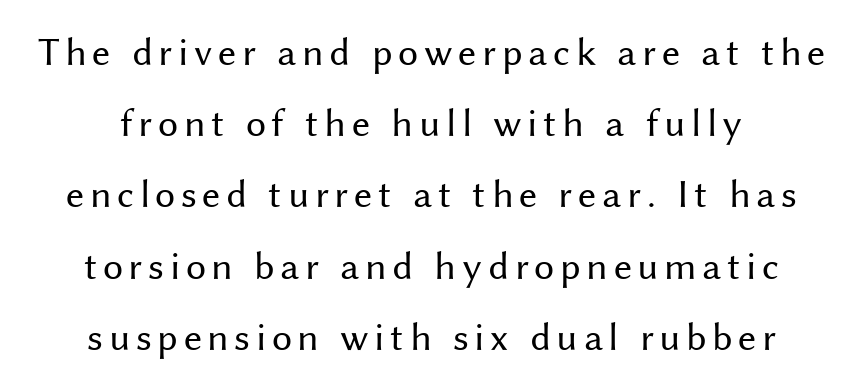
The designer went with a sans here, leaving each stem footless. No italicization has been applied; the sample stays upright. The letterforms sit at book weight or below. A bare baseline throughout the passage.
